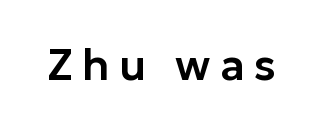
{"serif": "no", "italic": "no", "width": "normal", "stroke_contrast": "low", "x_height": "medium", "monospaced": "no", "underline": "no", "letter_spacing": "wide", "letter_spacing_em": 0.21, "glyph_px": 44}
